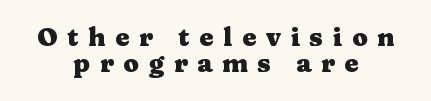
The image shows 25 px bold type, upright; set centered, tight line spacing (1.06x), unusually wide letter spacing (+0.4 em), not underlined.
